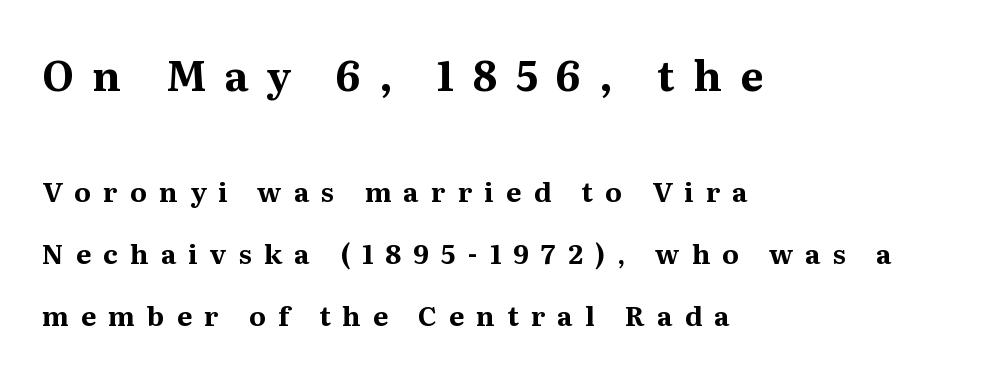
Character widths vary here, with narrow letters taking less room than wide ones. Layout note: lines flush left. In terms of weight, the rendering is a true, heavy bold. Summary of vertical rhythm: relaxed, with wide interline spacing. Size contrast runs from large at the top to small at the bottom.
